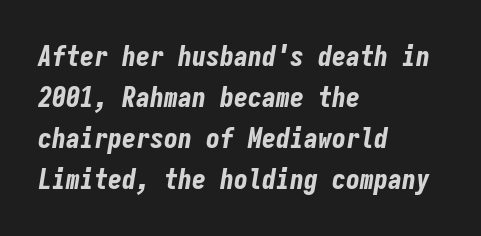
The type is set solid horizontally, with unmodified tracking. The typesetter chose a ragged-right arrangement here. These lines are rendered in a fixed-pitch font. Notice how thick the strokes are: this is what a full bold looks like. The specimen omits any rule beneath the text block's lines. Compared with typical paragraphs, the rows here are spaced about the same.
